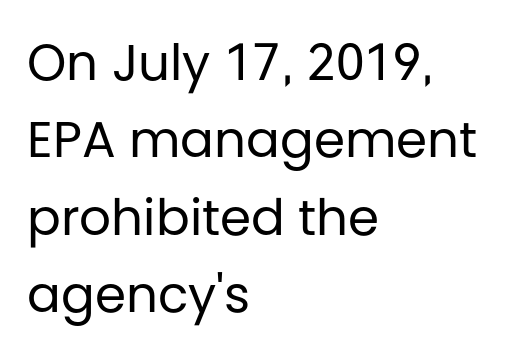
The baseline area is clear. Nope, no serifs anywhere on these letters. The characters are drawn with everyday or finer stroke widths. The setting favours the left margin, as ordinary paragraphs usually do. Looks like regular typesetting: each glyph gets only the width it needs. A typesetter would mark this as roman, not italic.
